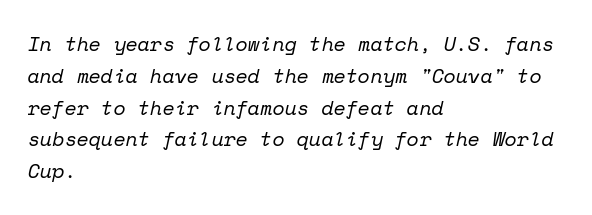
{"italic": "yes", "lean": "right", "slant_degrees": 12, "bold": "no", "underline": "no", "align": "left", "line_spacing": "normal", "line_spacing_ratio": 1.59, "letter_spacing": "normal", "letter_spacing_em": 0.0, "glyph_px": 20}
